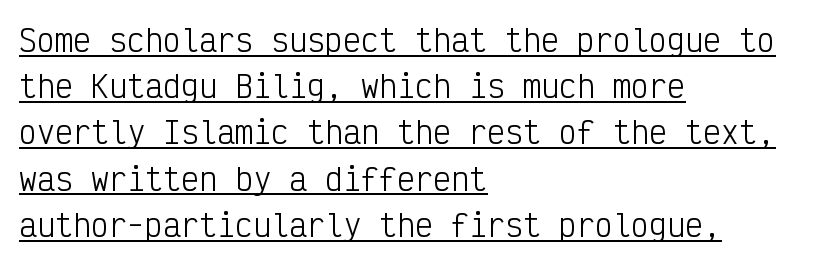
Think of a typewriter: that constant character pitch is what you see here. The typeface chosen for these lines omits serifs. Students, observe the line beneath the letters — that is underlining. In terms of posture, this sample is upright. Notice how descenders clear the ascenders below comfortably — that's standard leading.
